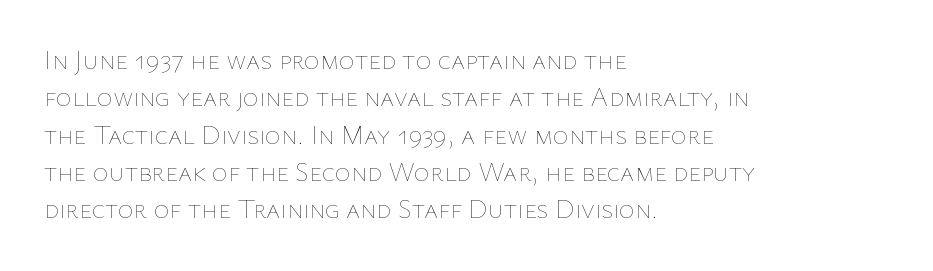
Q: Is the text bold? A: No.
Q: Is the text italic (slanted)? A: No, it is upright.
Q: Is the text underlined? A: No.
Q: How is the paragraph aligned? A: Left-aligned.
Q: Is the spacing between letters normal or unusually wide? A: Normal.
Q: Is the spacing between lines tight, normal or loose? A: Normal.
